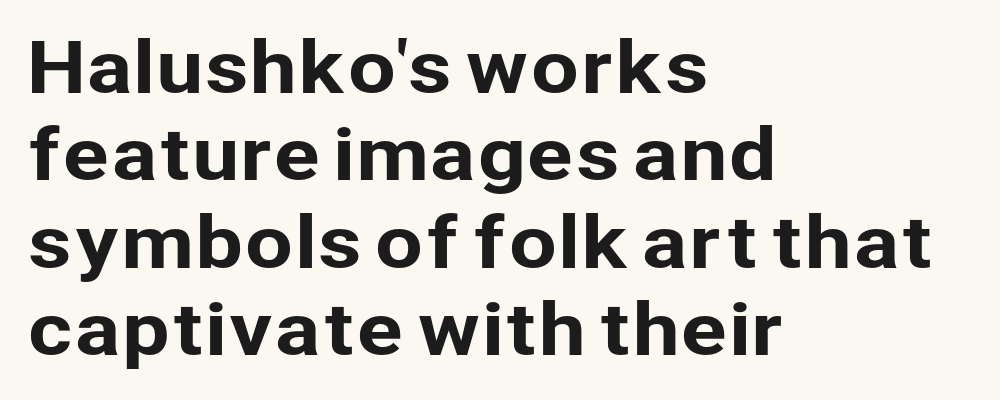
This rendering employs a face without finishing strokes, i.e., a sans-serif. This sample has the flowing, uneven cadence of proportional lettering. Notice how the passage keeps a crisp vertical edge on the left only. The face used here is rendered with its standard letterfit. Just letters on the line, the space beneath them empty. The axis of the letterforms is exactly vertical.
